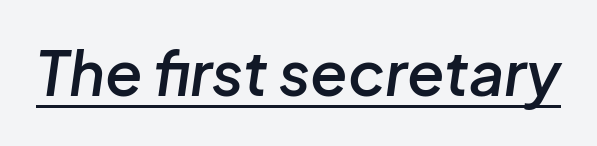
Looks like someone drew a line under every word here. These lines were composed using italics. These lines carry some extra weight — a demibold, not a full bold. Proportional: the letters do not fall into vertical columns. Standard letterfit; no display-style spreading of the glyphs.
